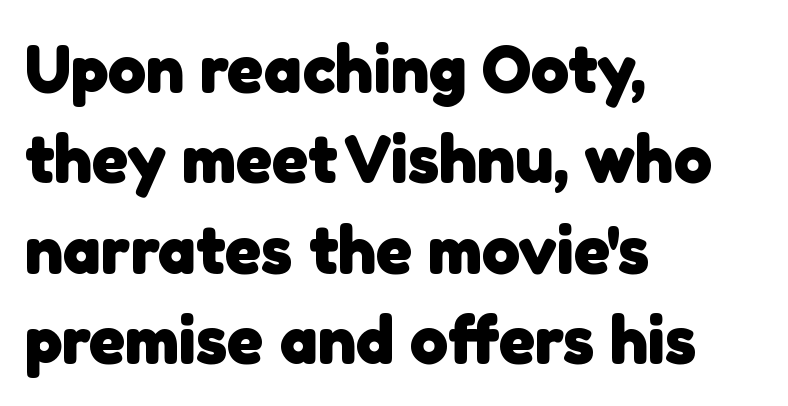
Q: Is the text bold? A: Yes.
Q: Is the typeface a serif or a sans-serif typeface? A: Sans-serif.
Q: Is the text underlined? A: No.
Q: How is the paragraph aligned? A: Left-aligned.
Q: Is the spacing between letters normal or unusually wide? A: Normal.
Q: Is the spacing between lines tight, normal or loose? A: Normal.
Q: Width (condensed, normal, or wide)? A: Normal.
Q: Stroke contrast? A: Low.
Q: x-height? A: Medium.
Q: Monospaced? A: No.
